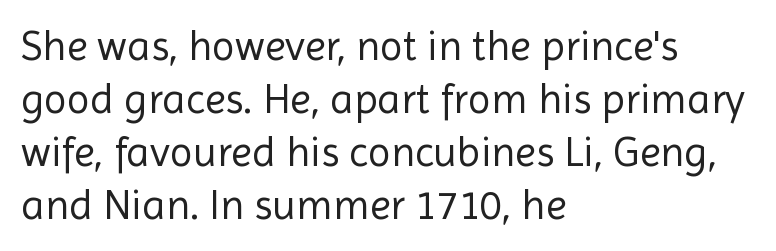
The image shows 42 px regular-weight sans-serif type, upright; set left-aligned, normal line spacing (1.26x), normal letter spacing, not underlined; a medium x-height.
